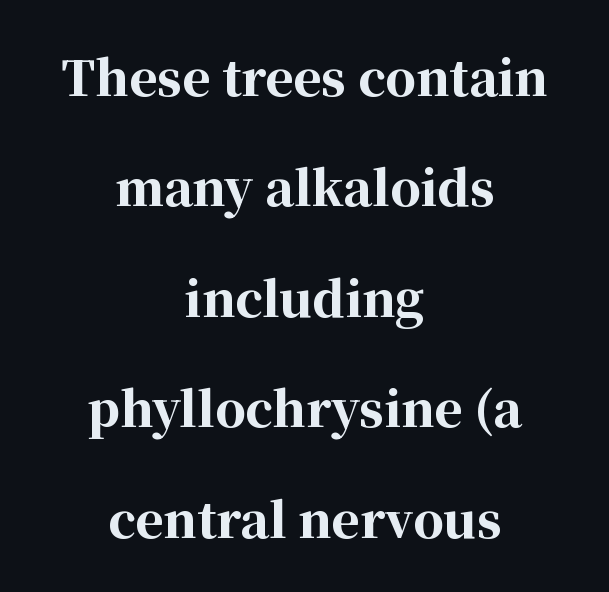
The image shows 48 px bold serif type, upright; set centered, loose line spacing (2.3x), normal letter spacing, not underlined; high stroke contrast and a medium x-height.
